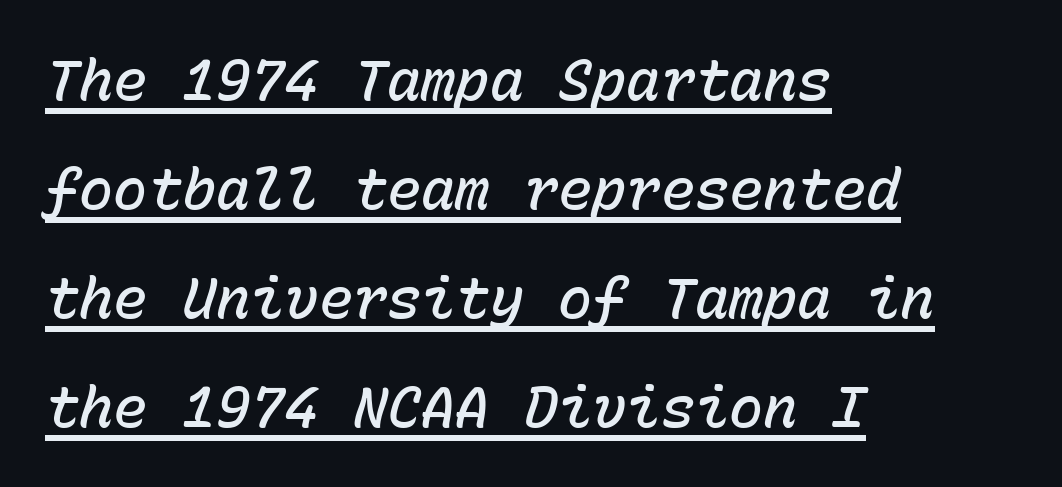
Think of a typewriter: that constant character pitch is what you see here. Vertically, the passage feels expansive, rows floating well apart. Italic: yes, the glyphs are oblique. The ragged edge is on the right, which tells us the setting is flush left. A baseline rule has been typeset under these characters.
